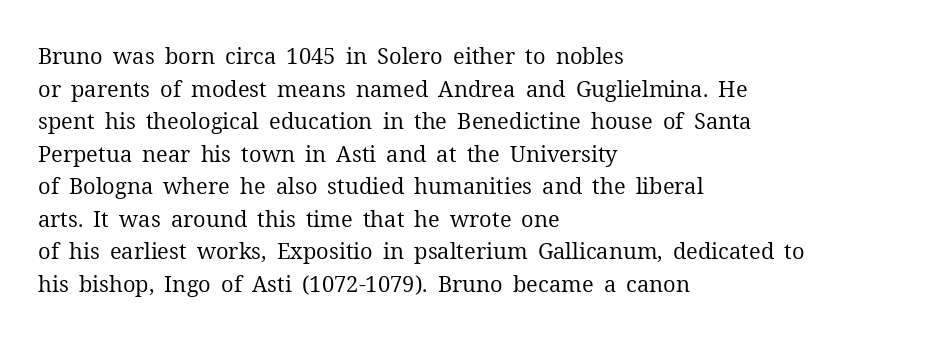
Rows of type keep a routine distance in the vertical direction. The space beneath each line is pristine and unruled. Which margin do the lines hug? The left one — the right edge is uneven. The letterforms sit shoulder to shoulder at normal distance.
